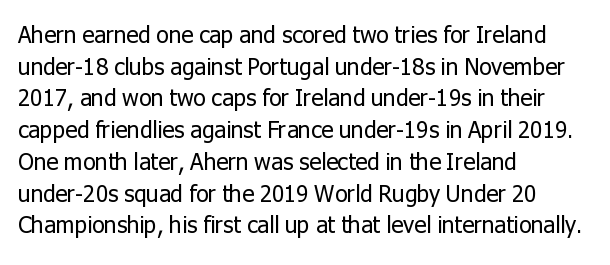
A roman cut, with each character standing at attention. Line spacing here is normal. The text block is weighted toward the left margin, trailing off unevenly rightward. Lines of text with bare space underneath. Nothing unusual about the tracking: characters are spaced as the font intends. A quiet, ordinary-to-light weight characterises the typeface.
